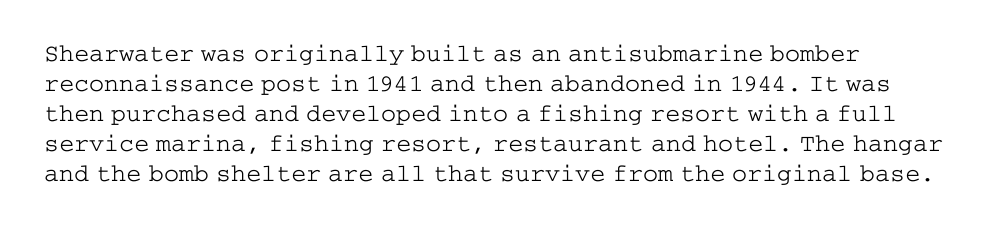
The image shows 25 px text type, upright; set line spacing 1.2x, normal letter spacing, not underlined.
